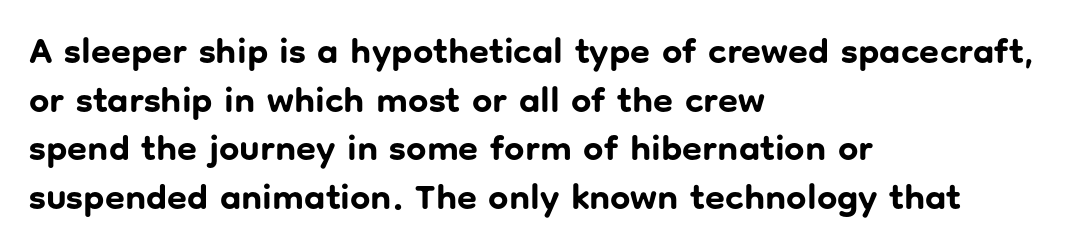
Q: Is the text bold? A: Yes.
Q: Is the text italic (slanted)? A: No, it is upright.
Q: Is the typeface a serif or a sans-serif typeface? A: Sans-serif.
Q: Is the text underlined? A: No.
Q: How is the paragraph aligned? A: Left-aligned.
Q: Is the spacing between letters normal or unusually wide? A: Normal.
Q: Is the spacing between lines tight, normal or loose? A: Normal.
Q: Width (condensed, normal, or wide)? A: Normal.
Q: Stroke contrast? A: Low.
Q: x-height? A: Medium.
Q: Monospaced? A: No.
